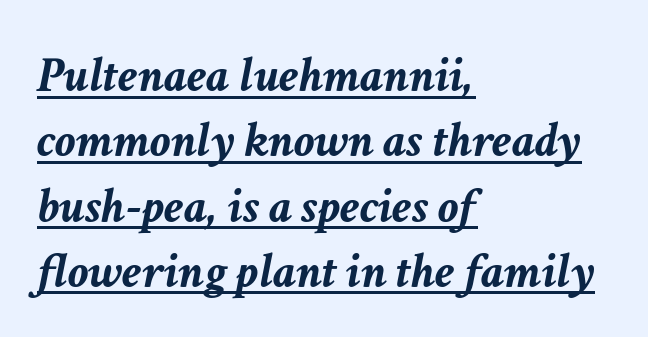
The image shows 51 px semibold type, italic (leaning right); set left-aligned, normal line spacing (1.28x), normal letter spacing, underlined; low stroke contrast and a medium x-height.
